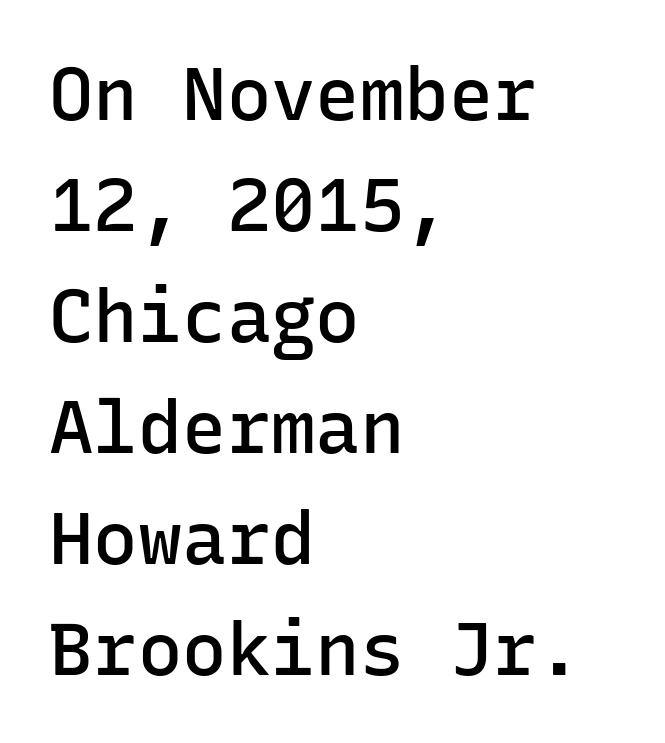
Q: Is the text bold? A: Semi-bold.
Q: Is the text italic (slanted)? A: No, it is upright.
Q: Is the typeface a serif or a sans-serif typeface? A: Sans-serif.
Q: Is the text underlined? A: No.
Q: How is the paragraph aligned? A: Left-aligned.
Q: Is the spacing between letters normal or unusually wide? A: Normal.
Q: Is the spacing between lines tight, normal or loose? A: Normal.
Q: Width (condensed, normal, or wide)? A: Normal.
Q: Stroke contrast? A: Low.
Q: x-height? A: Medium.
Q: Monospaced? A: Yes.
